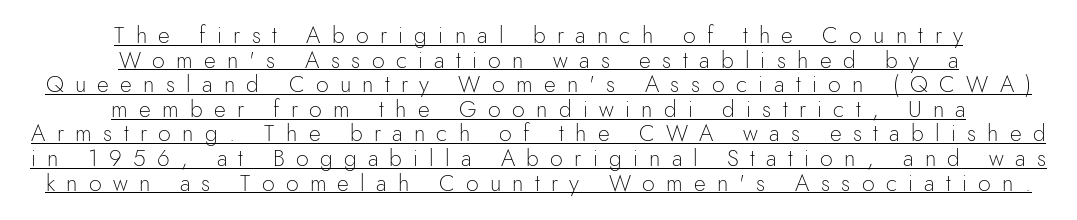
{"italic": "no", "bold": "no", "underline": "yes", "align": "center", "line_spacing": "tight", "line_spacing_ratio": 1.07, "letter_spacing": "wide", "letter_spacing_em": 0.49, "glyph_px": 23}
